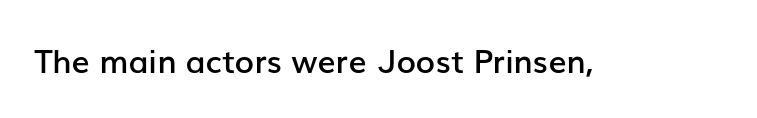
{"serif": "no", "italic": "no", "bold": "semi", "weight": "semibold", "width": "normal", "stroke_contrast": "low", "x_height": "medium", "monospaced": "no", "underline": "no", "letter_spacing": "normal", "letter_spacing_em": 0.0, "glyph_px": 32}
